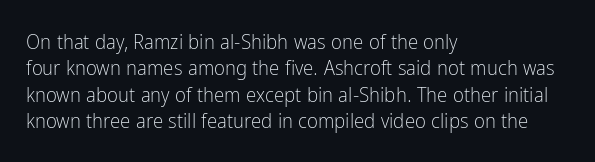
Q: Is the text bold? A: No.
Q: Is the text italic (slanted)? A: No, it is upright.
Q: Is the text underlined? A: No.
Q: How is the paragraph aligned? A: Left-aligned.
Q: Is the spacing between letters normal or unusually wide? A: Normal.
Q: Is the spacing between lines tight, normal or loose? A: Normal.
